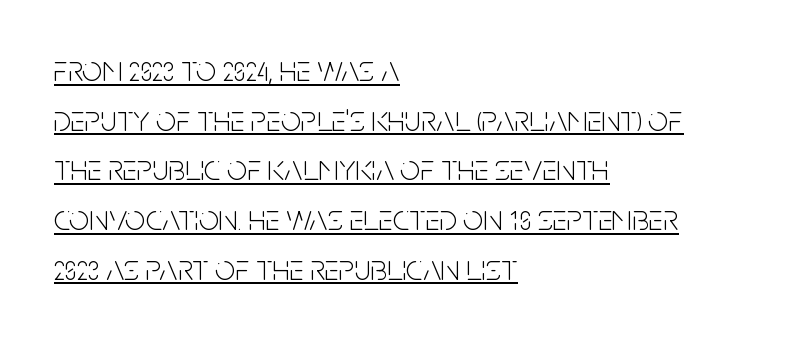
Q: Is the text bold? A: No.
Q: Is the text italic (slanted)? A: No, it is upright.
Q: Is the typeface a serif or a sans-serif typeface? A: Sans-serif.
Q: Is the text underlined? A: Yes.
Q: How is the paragraph aligned? A: Left-aligned.
Q: Is the spacing between letters normal or unusually wide? A: Normal.
Q: Is the spacing between lines tight, normal or loose? A: Normal.
Q: Width (condensed, normal, or wide)? A: Condensed.
Q: Stroke contrast? A: Low.
Q: x-height? A: Large.
Q: Monospaced? A: No.
